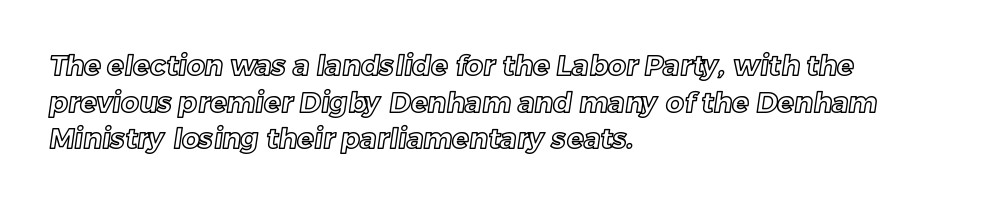
Q: Is the text underlined? A: No.
Q: How is the paragraph aligned? A: Left-aligned.
Q: Is the spacing between letters normal or unusually wide? A: Normal.
Q: Is the spacing between lines tight, normal or loose? A: Normal.
Q: Width (condensed, normal, or wide)? A: Normal.
Q: x-height? A: Medium.
Q: Monospaced? A: No.
